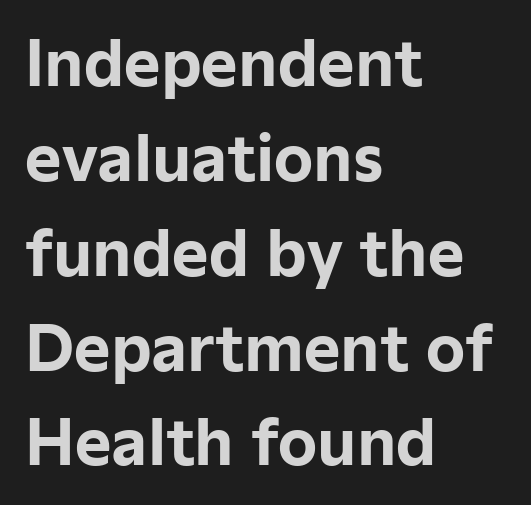
The image shows 62 px bold sans-serif type, upright; set left-aligned, normal line spacing (1.53x), normal letter spacing, not underlined; low stroke contrast and a medium x-height.
